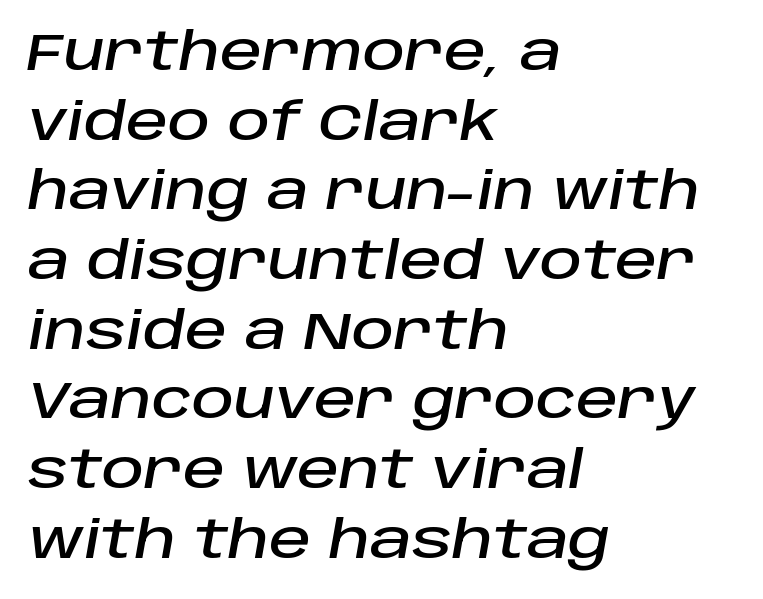
{"italic": "yes", "lean": "right", "slant_degrees": 10, "width": "normal", "stroke_contrast": "low", "x_height": "large", "monospaced": "no", "underline": "no", "align": "left", "line_spacing": "normal", "line_spacing_ratio": 1.34, "letter_spacing": "normal", "letter_spacing_em": 0.0, "glyph_px": 52}
